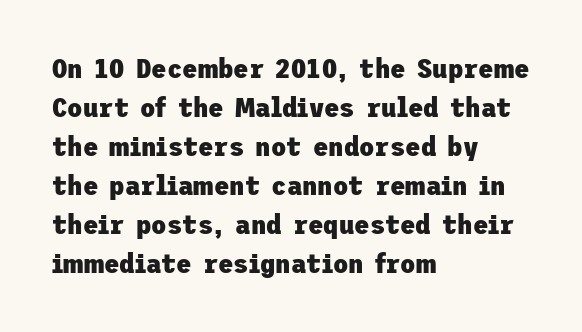
Reading down the column, the eye jumps a familiar distance to each next line. Has an underline been added? It has not. Observe the ordinary spacing: letters are neighbours, not strangers. The passage shown is emphatically bold. One-word summary of the alignment: left.
